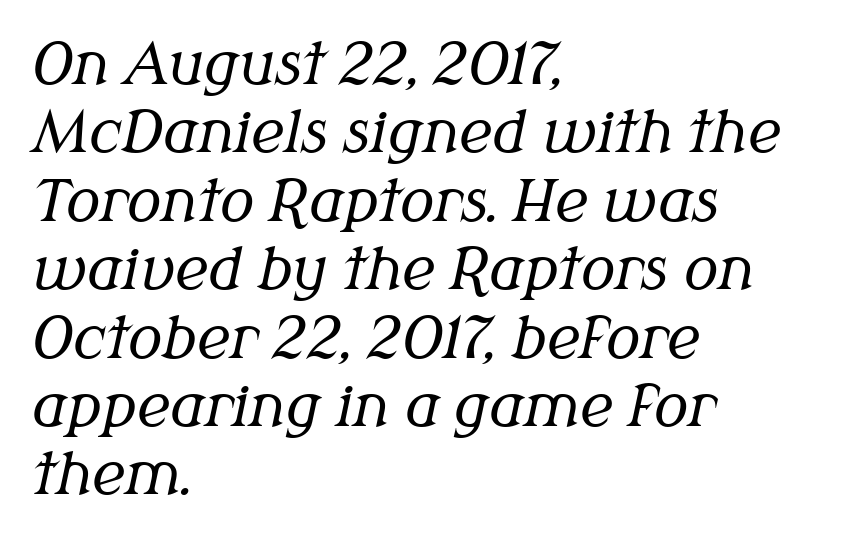
{"serif": "yes", "italic": "yes", "lean": "right", "slant_degrees": 12, "bold": "no", "weight": "regular", "width": "normal", "stroke_contrast": "medium", "x_height": "medium", "monospaced": "no", "underline": "no", "align": "left", "line_spacing_ratio": 1.2, "letter_spacing": "normal", "letter_spacing_em": 0.0, "glyph_px": 57}
